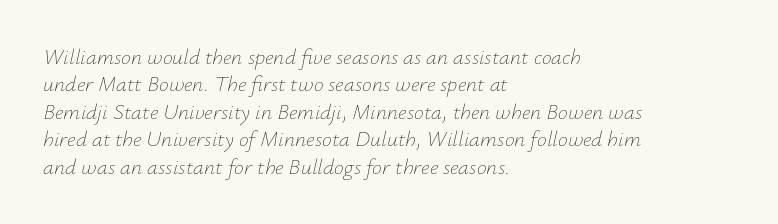
The image shows 22 px text type, italic (leaning right); set left-aligned, normal line spacing (1.25x), normal letter spacing, not underlined.
